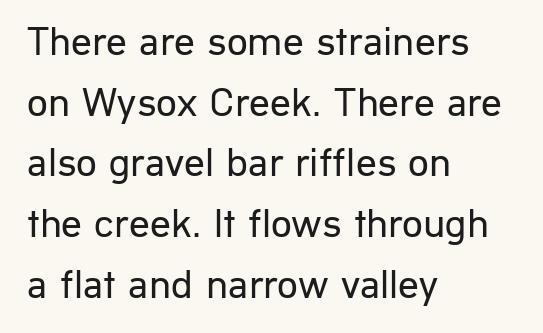
The image shows 41 px regular-weight sans-serif type, upright; set left-aligned, normal line spacing (1.48x), normal letter spacing, not underlined; low stroke contrast and a medium x-height.
